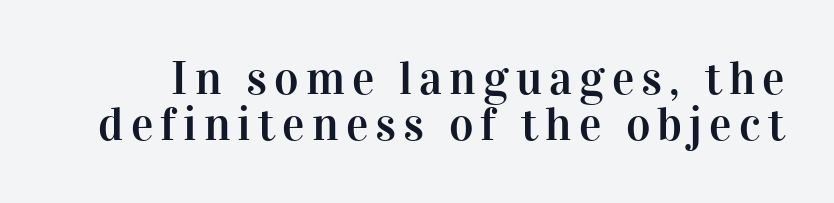
The image shows 47 px serif type, upright; set tight line spacing (0.98x), not underlined; high stroke contrast and a medium x-height.
